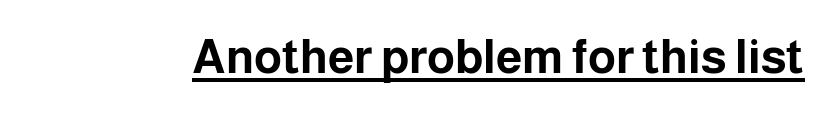
This is sans-serif lettering, the kind often seen on screens and signage. The letters stand straight up with perfectly vertical stems. Strong, thick strokes mark this as bold type. Looks like someone drew a line under every word here. Character widths vary here, with narrow letters taking less room than wide ones. Observe the ordinary spacing: letters are neighbours, not strangers.
